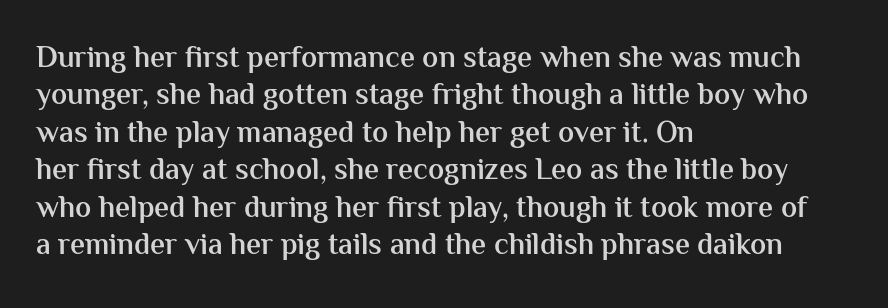
{"serif": "no", "italic": "no", "bold": "semi", "weight": "semibold", "width": "normal", "stroke_contrast": "medium", "x_height": "medium", "monospaced": "no", "underline": "no", "align": "left", "line_spacing": "normal", "line_spacing_ratio": 1.25, "letter_spacing": "normal", "letter_spacing_em": 0.0, "glyph_px": 30}
